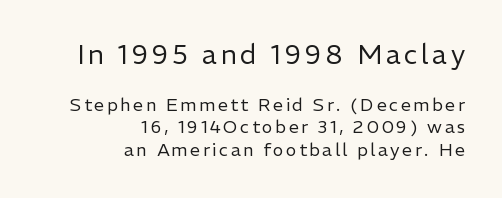
It's the straight-up-and-down kind of type. Bigger letters appear in the top chunk; the bottom chunk is reduced. No letter is thick-stroked: the sample isn't bold. The baseline area is clear. Leftover space on each line is placed entirely before the opening word. What's the leading like? Ordinary, nothing unusual.
